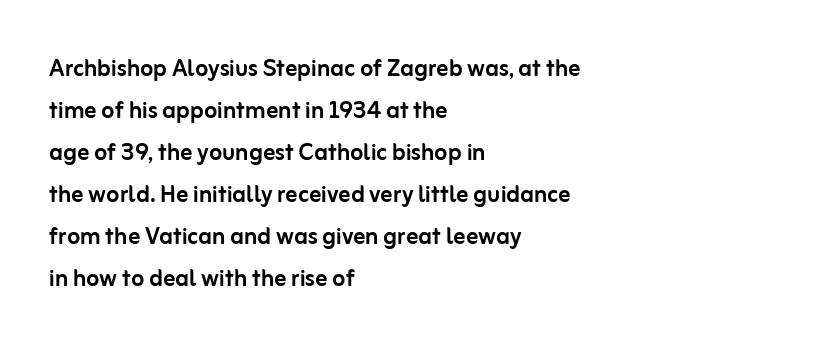
{"serif": "no", "italic": "no", "width": "normal", "stroke_contrast": "low", "x_height": "medium", "monospaced": "no", "underline": "no", "align": "left", "line_spacing": "normal", "line_spacing_ratio": 1.4, "letter_spacing": "normal", "letter_spacing_em": 0.0, "glyph_px": 30}
